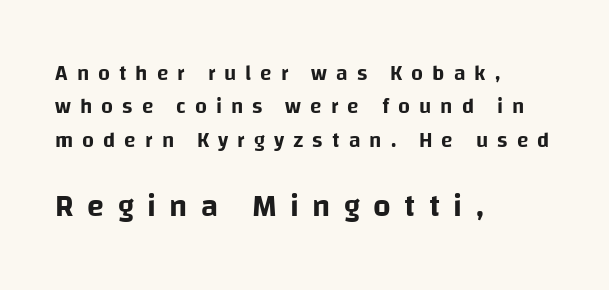
{"serif": "no", "italic": "no", "width": "normal", "stroke_contrast": "low", "x_height": "large", "monospaced": "no", "underline": "no", "align": "left", "line_spacing": "normal", "line_spacing_ratio": 1.59, "letter_spacing": "wide", "letter_spacing_em": 0.43, "larger_block": "second", "size_ratio": 1.48, "glyph_px": 31}
